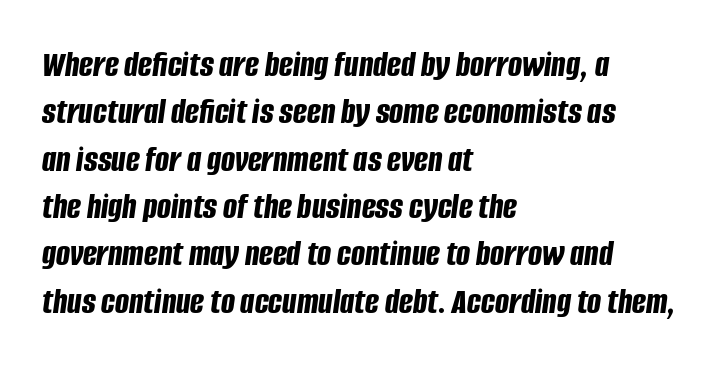
Q: Is the text bold? A: Yes.
Q: Is the text italic (slanted)? A: Yes, it leans right by about 8 degrees.
Q: Is the text underlined? A: No.
Q: How is the paragraph aligned? A: Left-aligned.
Q: Is the spacing between letters normal or unusually wide? A: Normal.
Q: Is the spacing between lines tight, normal or loose? A: Normal.
Q: Width (condensed, normal, or wide)? A: Condensed.
Q: Stroke contrast? A: Low.
Q: x-height? A: Large.
Q: Monospaced? A: No.
